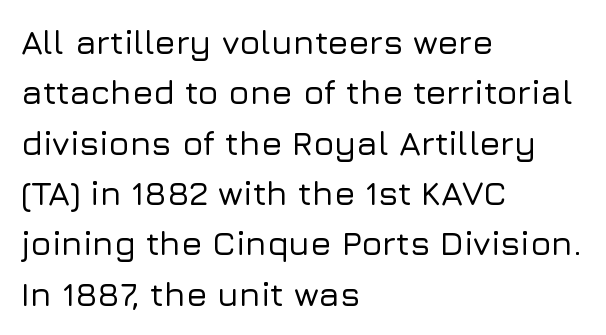
{"serif": "no", "italic": "no", "width": "normal", "stroke_contrast": "low", "x_height": "medium", "monospaced": "no", "underline": "no", "align": "left", "line_spacing": "normal", "line_spacing_ratio": 1.48, "letter_spacing": "normal", "letter_spacing_em": 0.0, "glyph_px": 34}
